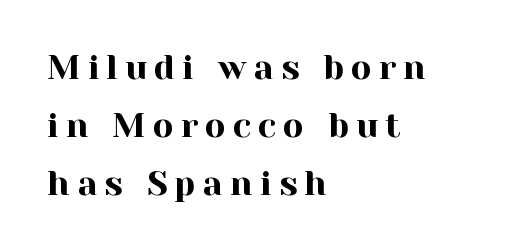
The image shows 34 px serif type, upright; set left-aligned, normal line spacing (1.7x), unusually wide letter spacing (+0.21 em), not underlined; a medium x-height.
